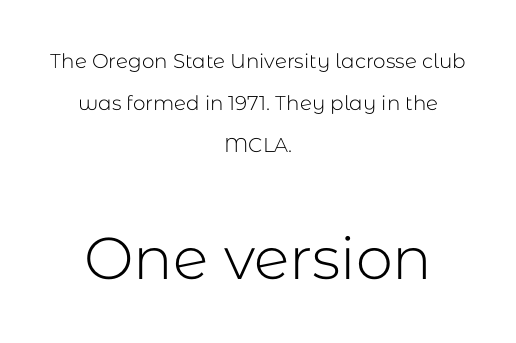
{"serif": "no", "italic": "no", "bold": "no", "weight": "light", "width": "normal", "stroke_contrast": "low", "x_height": "medium", "monospaced": "no", "underline": "no", "align": "center", "line_spacing": "loose", "line_spacing_ratio": 2.1, "letter_spacing": "normal", "letter_spacing_em": 0.0, "larger_block": "second", "size_ratio": 2.95, "glyph_px": 59}
